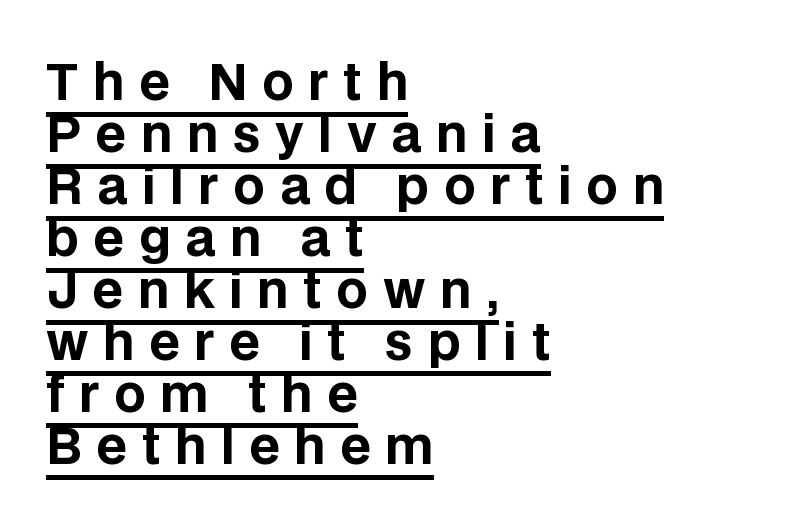
{"serif": "no", "italic": "no", "bold": "yes", "weight": "bold", "width": "normal", "stroke_contrast": "low", "x_height": "large", "monospaced": "no", "underline": "yes", "align": "left", "line_spacing": "tight", "line_spacing_ratio": 1.06, "letter_spacing": "wide", "letter_spacing_em": 0.3, "glyph_px": 49}
